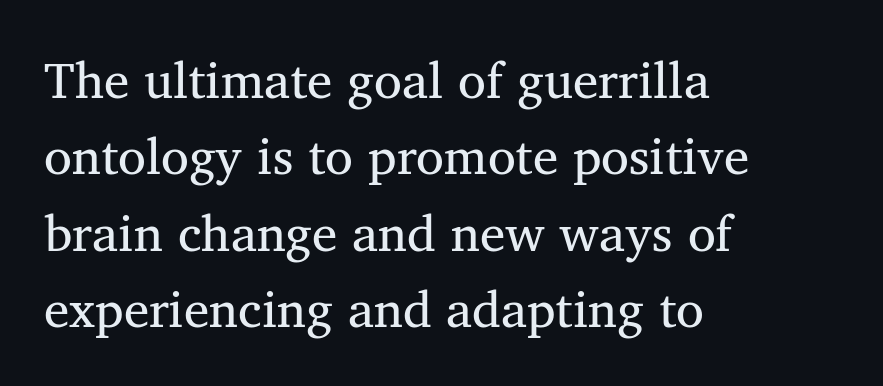
The image shows 51 px regular-weight serif type, upright; set left-aligned, normal line spacing (1.5x), normal letter spacing, not underlined; medium stroke contrast and a medium x-height.
